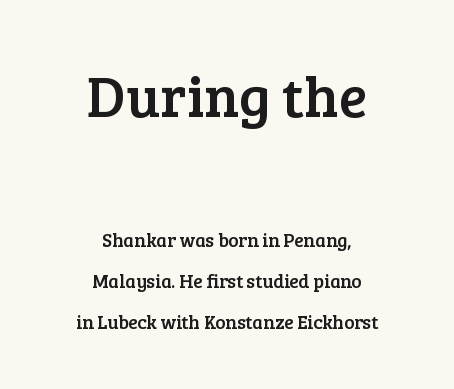
Q: Is the text italic (slanted)? A: No, it is upright.
Q: Is the typeface a serif or a sans-serif typeface? A: Serif.
Q: Is the text underlined? A: No.
Q: How is the paragraph aligned? A: Centered.
Q: Is the spacing between letters normal or unusually wide? A: Normal.
Q: Is the spacing between lines tight, normal or loose? A: Loose.
Q: Which block of text is set in a larger size, the first (top) or the second (bottom)? A: The first (top) one.
Q: Width (condensed, normal, or wide)? A: Normal.
Q: Stroke contrast? A: Low.
Q: x-height? A: Medium.
Q: Monospaced? A: No.
